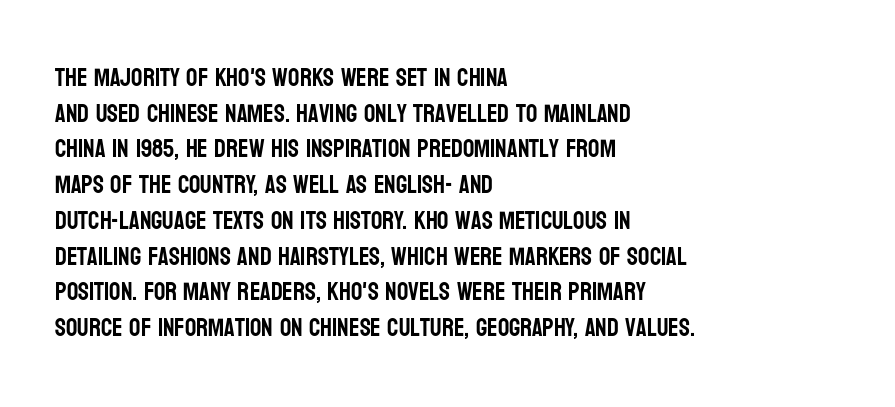
Q: Is the text italic (slanted)? A: No, it is upright.
Q: Is the text underlined? A: No.
Q: How is the paragraph aligned? A: Left-aligned.
Q: Is the spacing between letters normal or unusually wide? A: Normal.
Q: Is the spacing between lines tight, normal or loose? A: Normal.
